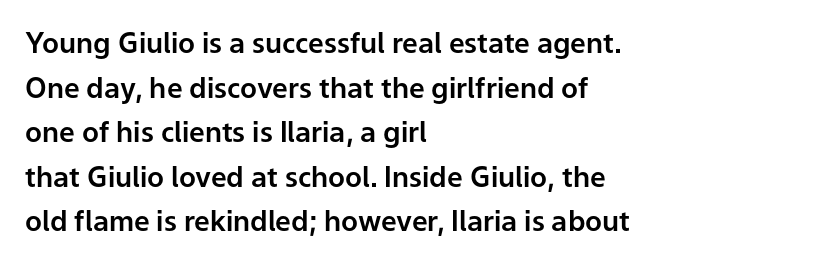
Q: Is the text italic (slanted)? A: No, it is upright.
Q: Is the typeface a serif or a sans-serif typeface? A: Sans-serif.
Q: Is the text underlined? A: No.
Q: How is the paragraph aligned? A: Left-aligned.
Q: Is the spacing between letters normal or unusually wide? A: Normal.
Q: Is the spacing between lines tight, normal or loose? A: Normal.
Q: Width (condensed, normal, or wide)? A: Normal.
Q: Stroke contrast? A: Low.
Q: x-height? A: Medium.
Q: Monospaced? A: No.
